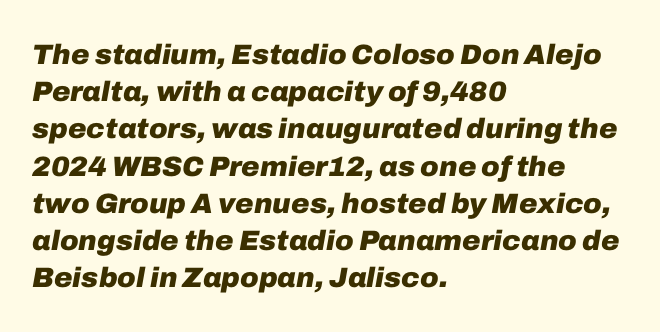
Nobody touched the tracking dial on this one. These lines are rendered in a variable-pitch font. No word sits above an underline. Compared with an ordinary text face, these strokes are far heavier — a full bold. A student would call this left alignment; a typographer would say flush left, rag right. Emphasis-style slanted type is in use.
